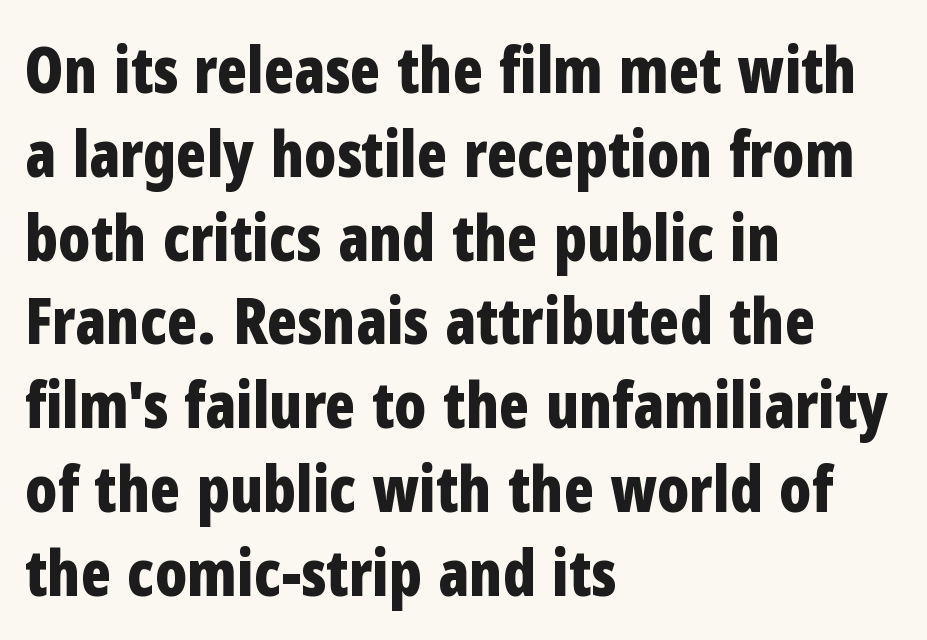
The image shows 63 px bold, condensed sans-serif type, upright; set left-aligned, normal line spacing (1.33x), normal letter spacing, not underlined; low stroke contrast and a medium x-height.
